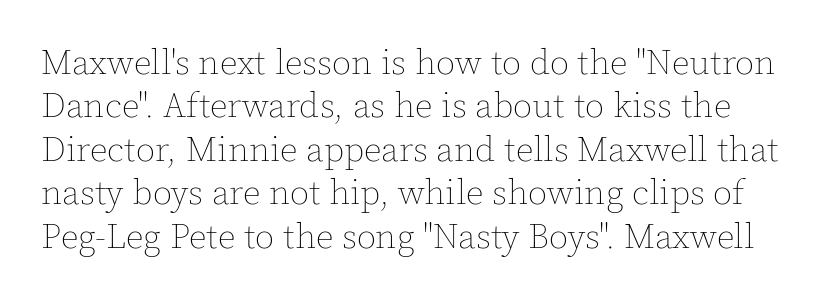
The image shows 35 px thin type, upright; set line spacing 1.24x, normal letter spacing, not underlined; a medium x-height.
